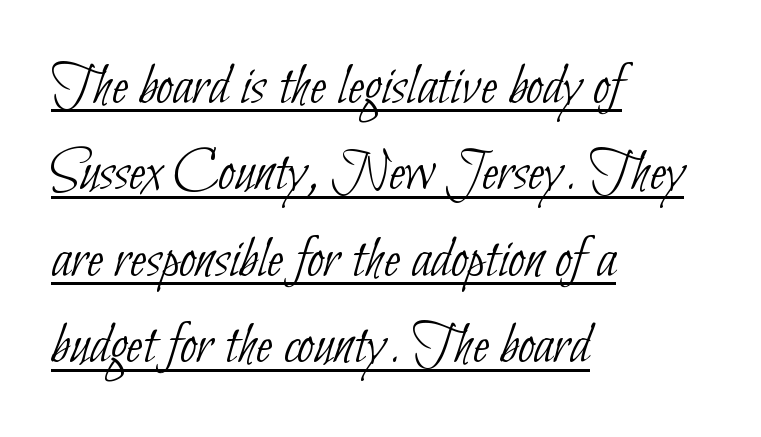
This rendering uses left alignment, leaving the right contour irregular. A continuous stroke trails under the words, as in a hyperlink. Think of a printed novel: that variable character pitch is what you see here. The letterforms sit at book weight or below. These lines keep a tight, regular rhythm from letter to letter.
